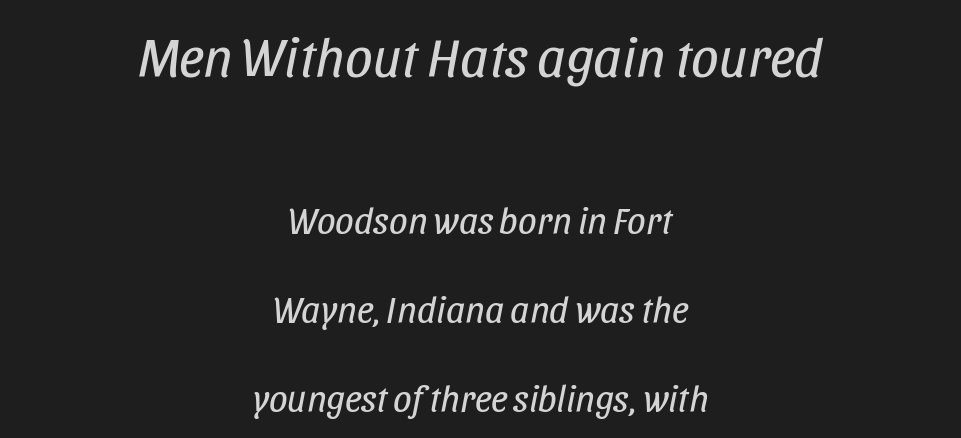
The image shows 55 px regular-weight, condensed type, italic (leaning right); set centered, loose line spacing (2.41x), normal letter spacing, not underlined; the first (top) block is 1.49x larger; low stroke contrast and a large x-height.
